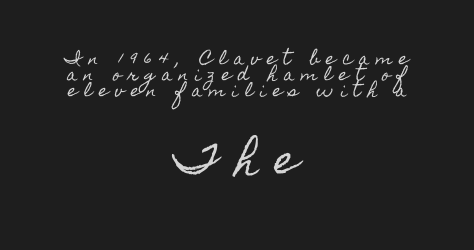
{"width": "condensed", "x_height": "small", "monospaced": "no", "underline": "no", "align": "center", "line_spacing": "tight", "line_spacing_ratio": 1.0, "letter_spacing": "wide", "letter_spacing_em": 0.42, "larger_block": "second", "size_ratio": 2.44, "glyph_px": 39}
